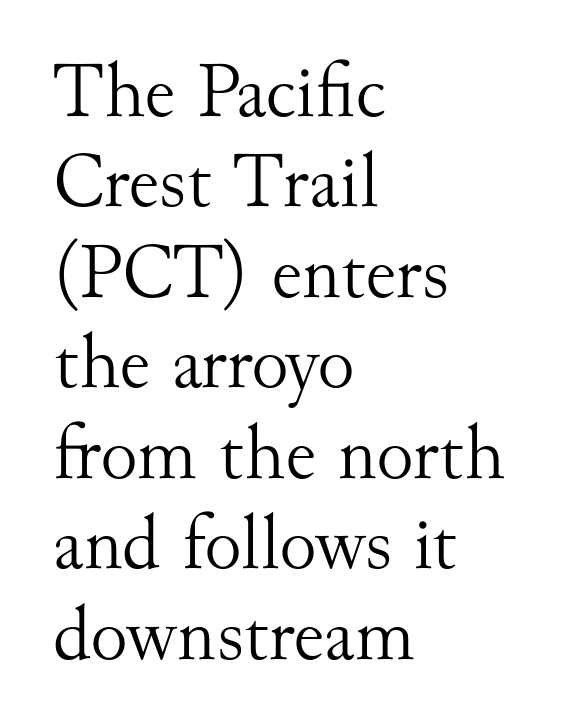
The image shows 78 px light serif type, upright; set left-aligned, line spacing 1.16x, normal letter spacing, not underlined; medium stroke contrast and a small x-height.
